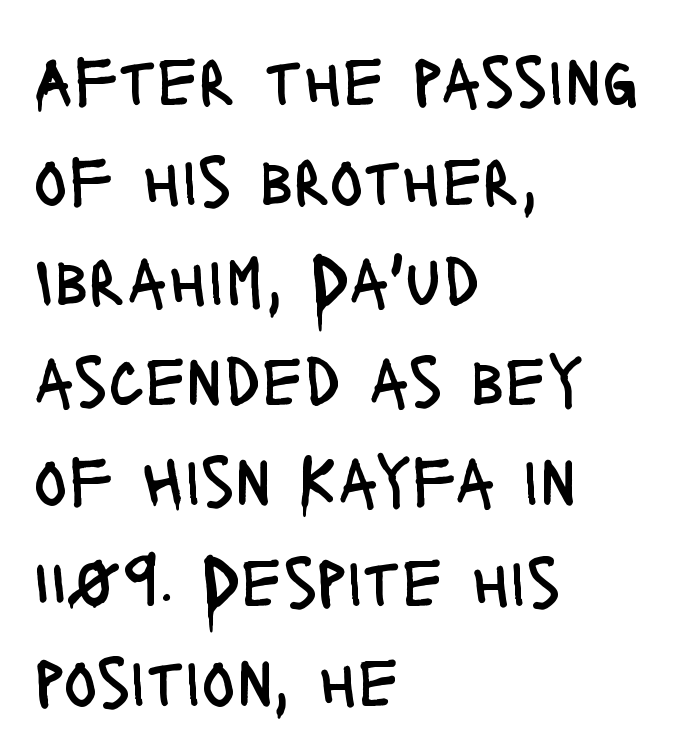
Q: Is the text bold? A: No.
Q: Is the text italic (slanted)? A: No, it is upright.
Q: Is the typeface a serif or a sans-serif typeface? A: Sans-serif.
Q: Is the text underlined? A: No.
Q: How is the paragraph aligned? A: Left-aligned.
Q: Is the spacing between letters normal or unusually wide? A: Normal.
Q: Is the spacing between lines tight, normal or loose? A: Normal.
Q: Width (condensed, normal, or wide)? A: Condensed.
Q: Stroke contrast? A: Low.
Q: x-height? A: Large.
Q: Monospaced? A: No.
